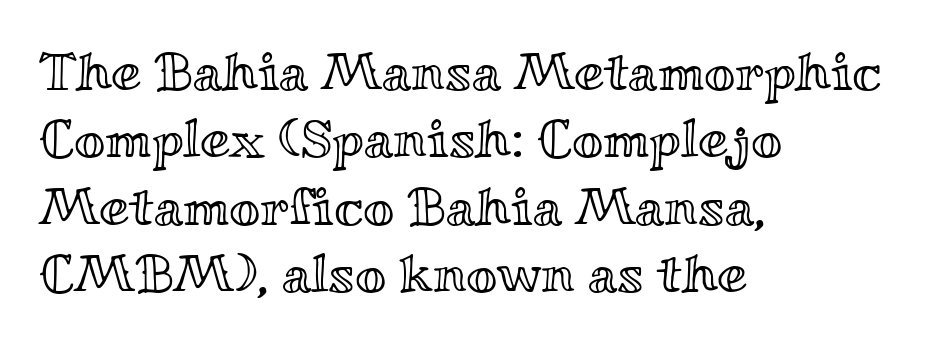
Q: Is the text italic (slanted)? A: No, it is upright.
Q: Is the text underlined? A: No.
Q: How is the paragraph aligned? A: Left-aligned.
Q: Is the spacing between letters normal or unusually wide? A: Normal.
Q: Is the spacing between lines tight, normal or loose? A: Normal.
Q: Width (condensed, normal, or wide)? A: Wide.
Q: x-height? A: Small.
Q: Monospaced? A: No.
